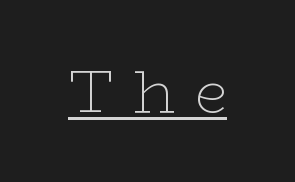
Q: Is the text bold? A: No.
Q: Is the text italic (slanted)? A: No, it is upright.
Q: Is the typeface a serif or a sans-serif typeface? A: Serif.
Q: Is the text underlined? A: Yes.
Q: Is the spacing between letters normal or unusually wide? A: Unusually wide.
Q: Width (condensed, normal, or wide)? A: Wide.
Q: Stroke contrast? A: Low.
Q: x-height? A: Medium.
Q: Monospaced? A: No.
